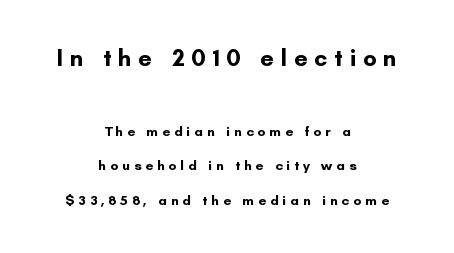
The block sitting higher on the canvas is the one with enlarged characters. Each row of text sits above clean, open space. The lines are quadded center. The strokes are fattened all the way to bold. The typography opts for an upright posture over an oblique one.
